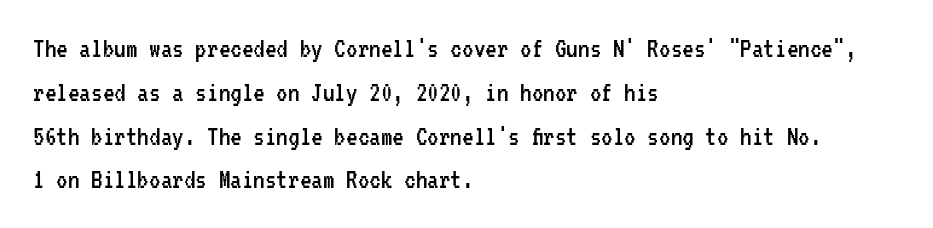
{"serif": "no", "italic": "no", "bold": "no", "weight": "regular", "width": "condensed", "stroke_contrast": "low", "x_height": "medium", "monospaced": "yes", "underline": "no", "align": "left", "line_spacing": "normal", "line_spacing_ratio": 1.51, "letter_spacing": "normal", "letter_spacing_em": 0.0, "glyph_px": 29}
